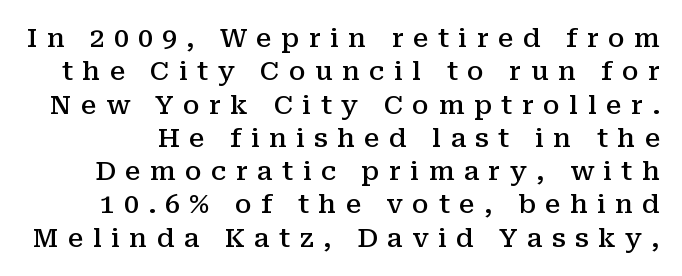
Q: Is the text bold? A: Semi-bold.
Q: Is the text italic (slanted)? A: No, it is upright.
Q: Is the text underlined? A: No.
Q: Is the spacing between letters normal or unusually wide? A: Unusually wide.
Q: Is the spacing between lines tight, normal or loose? A: Normal.
